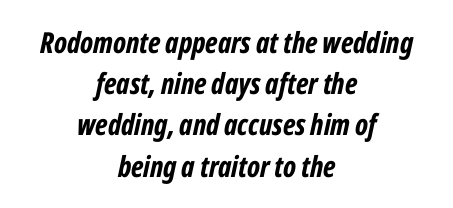
Q: Is the text bold? A: Yes.
Q: Is the text italic (slanted)? A: Yes, it leans right by about 12 degrees.
Q: Is the text underlined? A: No.
Q: How is the paragraph aligned? A: Centered.
Q: Is the spacing between letters normal or unusually wide? A: Normal.
Q: Is the spacing between lines tight, normal or loose? A: Normal.
Q: Width (condensed, normal, or wide)? A: Condensed.
Q: Stroke contrast? A: Low.
Q: x-height? A: Medium.
Q: Monospaced? A: No.
